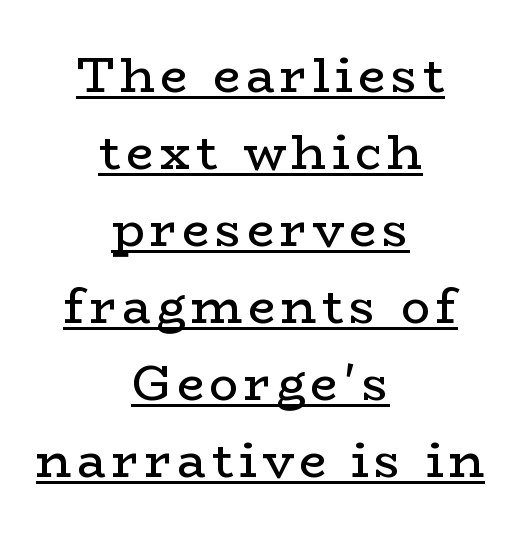
{"serif": "yes", "italic": "no", "bold": "no", "weight": "regular", "width": "wide", "stroke_contrast": "low", "x_height": "medium", "monospaced": "no", "underline": "yes", "align": "center", "line_spacing": "normal", "line_spacing_ratio": 1.57, "glyph_px": 49}
